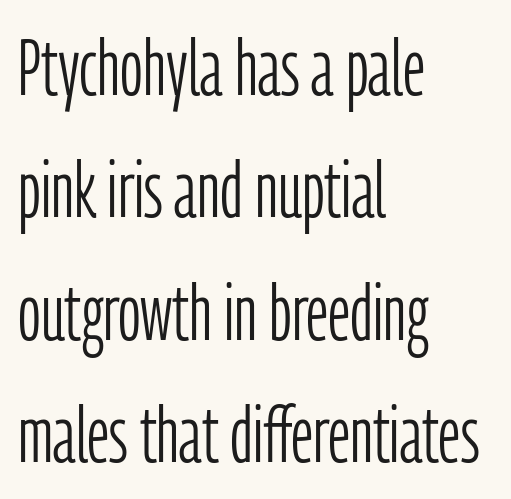
Q: Is the text bold? A: No.
Q: Is the text italic (slanted)? A: No, it is upright.
Q: Is the typeface a serif or a sans-serif typeface? A: Sans-serif.
Q: Is the text underlined? A: No.
Q: How is the paragraph aligned? A: Left-aligned.
Q: Is the spacing between letters normal or unusually wide? A: Normal.
Q: Is the spacing between lines tight, normal or loose? A: Normal.
Q: Width (condensed, normal, or wide)? A: Condensed.
Q: Stroke contrast? A: Low.
Q: x-height? A: Medium.
Q: Monospaced? A: No.
